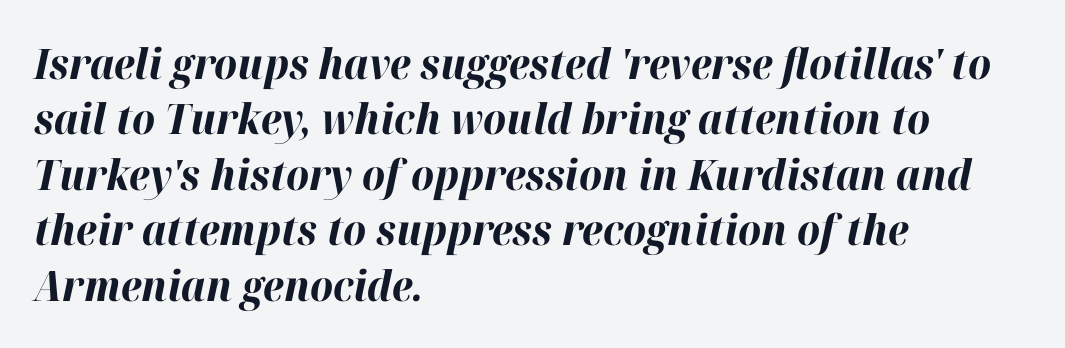
Honestly, the letter spacing is just normal — you wouldn't notice it. Casual observation: everything's shoved over to the left. If you measured baseline to baseline, you'd find a middling distance. Italic: yes, the glyphs are oblique. The strokes are fattened all the way to bold. The space directly below the letters is spotless.
